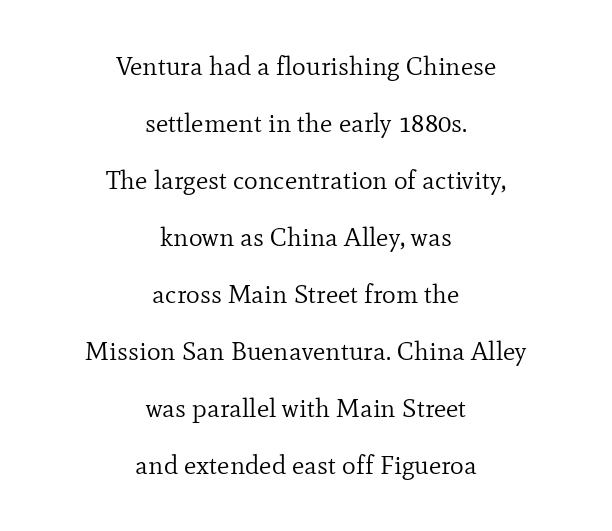
Q: Is the text bold? A: No.
Q: Is the text italic (slanted)? A: No, it is upright.
Q: Is the text underlined? A: No.
Q: How is the paragraph aligned? A: Centered.
Q: Is the spacing between letters normal or unusually wide? A: Normal.
Q: Is the spacing between lines tight, normal or loose? A: Loose.
